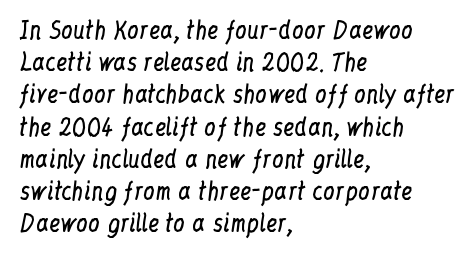
Regarding leading, the lines here are spaced in the standard way. The setting favours the left margin, as ordinary paragraphs usually do. The typeface has the unassuming heft of standard copy or less. The tracking reads as untouched default to a designer's eye. Type without underlining.
